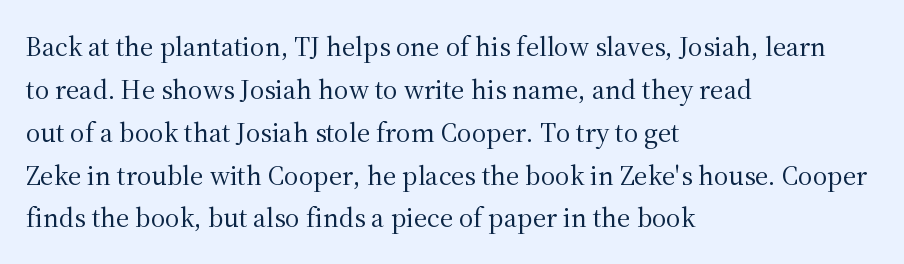
Nothing unusual about the tracking: characters are spaced as the font intends. Anything drawn beneath the words? Only blank space. Students, observe: this is what conventionally led text looks like. Typeset ragged right — the left edge is the straight one.
